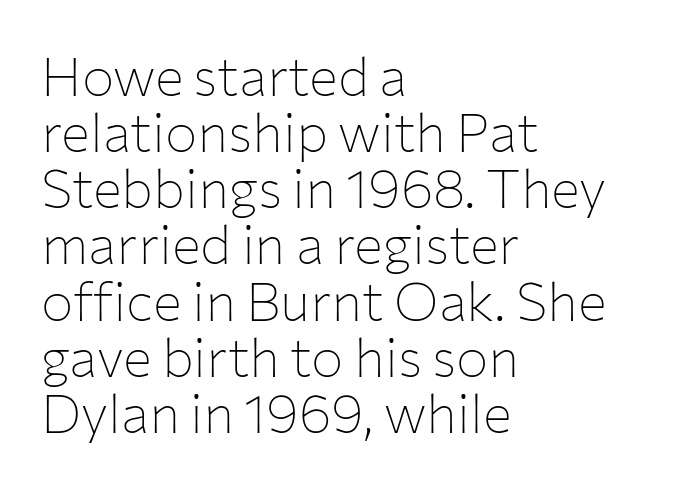
Q: Is the text bold? A: No.
Q: Is the text italic (slanted)? A: No, it is upright.
Q: Is the typeface a serif or a sans-serif typeface? A: Sans-serif.
Q: Is the text underlined? A: No.
Q: How is the paragraph aligned? A: Left-aligned.
Q: Is the spacing between letters normal or unusually wide? A: Normal.
Q: Is the spacing between lines tight, normal or loose? A: Tight.
Q: Width (condensed, normal, or wide)? A: Normal.
Q: Stroke contrast? A: Low.
Q: x-height? A: Medium.
Q: Monospaced? A: No.
